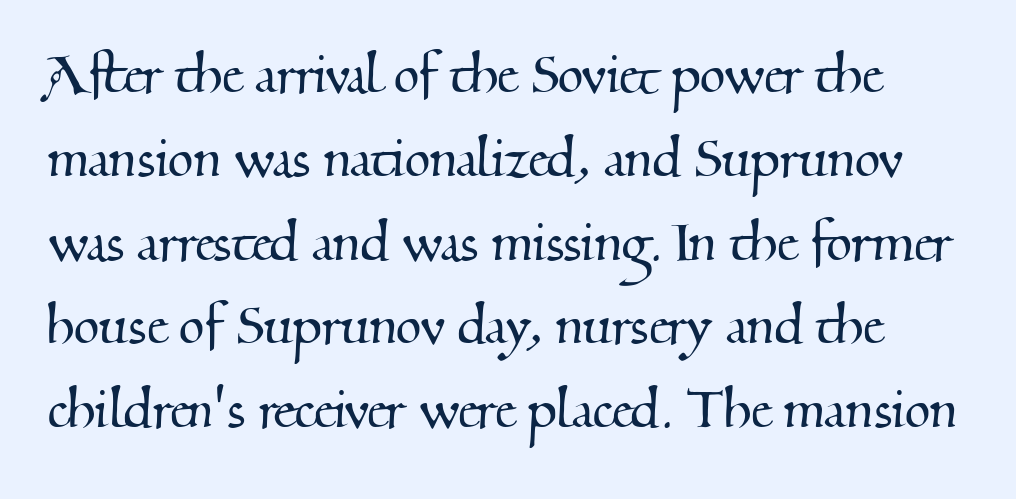
Little horizontal feet cap the strokes, marking this as serif type. Quick note: underline off. The letters advance in unequal steps, a hallmark of proportional type. The designer left line spacing at the default. Does extra space separate the letters? No, they use regular spacing.
